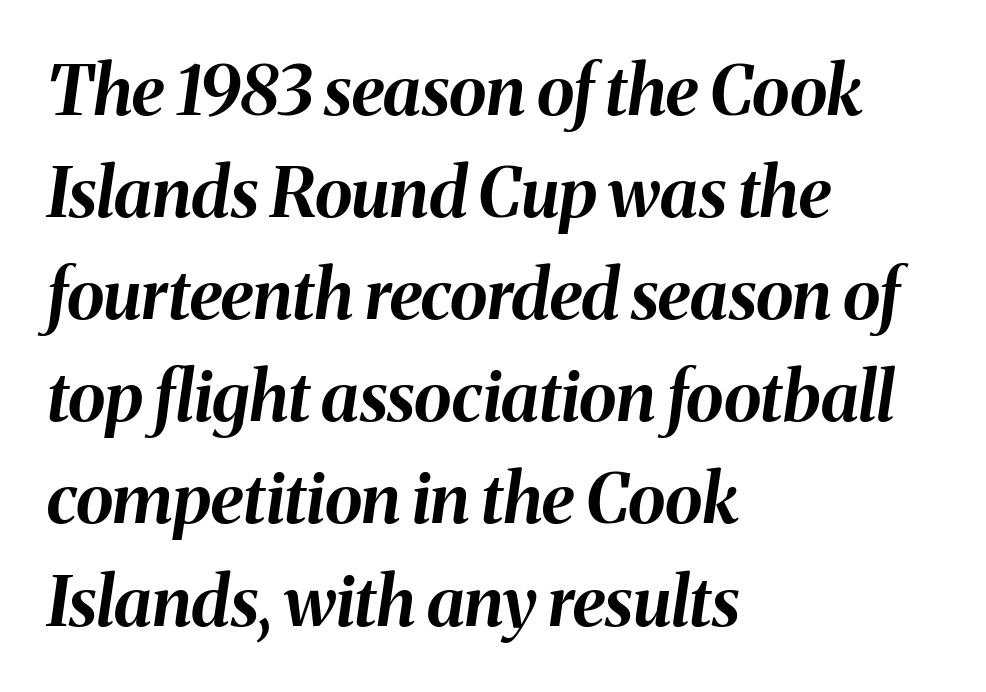
Q: Is the text bold? A: Yes.
Q: Is the text italic (slanted)? A: Yes, it leans right by about 8 degrees.
Q: Is the text underlined? A: No.
Q: How is the paragraph aligned? A: Left-aligned.
Q: Is the spacing between letters normal or unusually wide? A: Normal.
Q: Is the spacing between lines tight, normal or loose? A: Normal.
Q: Width (condensed, normal, or wide)? A: Normal.
Q: Stroke contrast? A: Medium.
Q: x-height? A: Medium.
Q: Monospaced? A: No.
